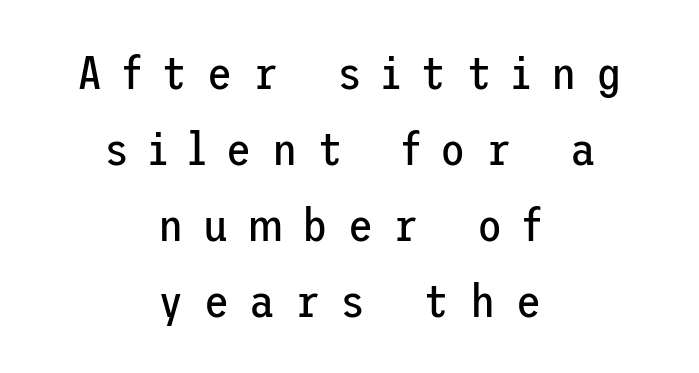
The image shows 46 px regular-weight sans-serif type, upright; set centered, normal line spacing (1.65x), unusually wide letter spacing (+0.44 em), not underlined; low stroke contrast and a medium x-height.
